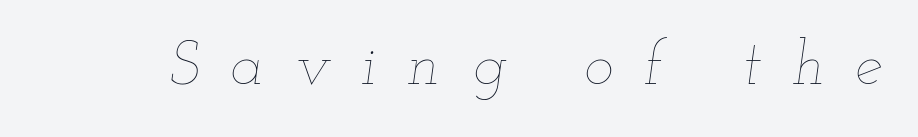
The image shows 62 px thin, wide type, italic (leaning right); set unusually wide letter spacing (+0.5 em), not underlined; low stroke contrast and a small x-height.
